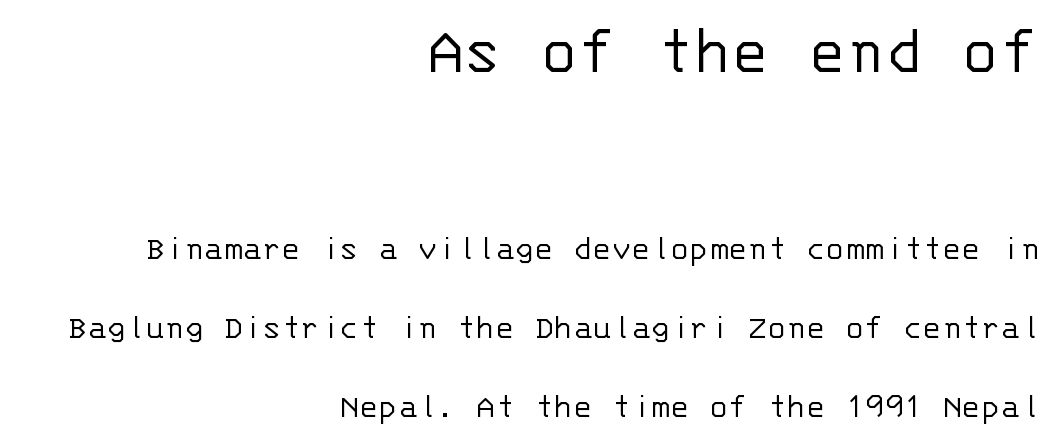
The image shows 71 px light sans-serif type, upright, monospaced; set right-aligned, loose line spacing (2.2x), normal letter spacing, not underlined; the first (top) block is 1.97x larger; low stroke contrast and a large x-height.
